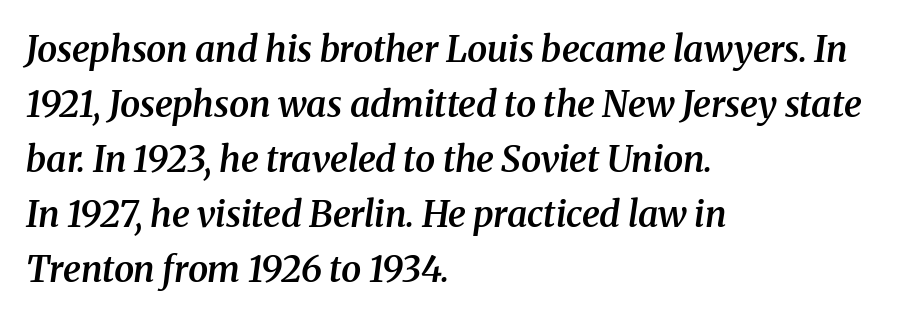
{"serif": "yes", "italic": "yes", "lean": "right", "slant_degrees": 8, "bold": "semi", "weight": "semibold", "width": "normal", "stroke_contrast": "medium", "x_height": "medium", "monospaced": "no", "underline": "no", "align": "left", "line_spacing": "normal", "line_spacing_ratio": 1.53, "letter_spacing": "normal", "letter_spacing_em": 0.0, "glyph_px": 36}
